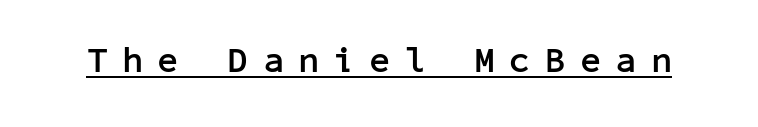
{"serif": "no", "italic": "no", "bold": "yes", "weight": "semibold", "width": "normal", "stroke_contrast": "low", "x_height": "medium", "underline": "yes", "letter_spacing": "wide", "letter_spacing_em": 0.41, "glyph_px": 36}
